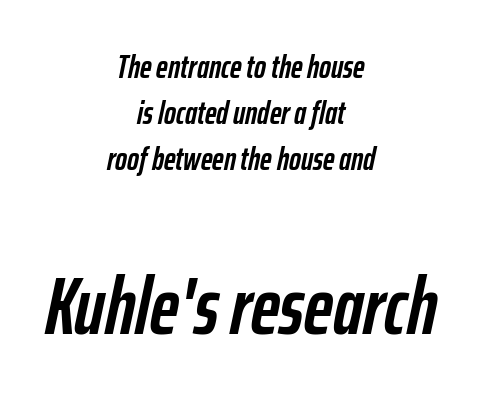
Q: Is the text bold? A: Yes.
Q: Is the text italic (slanted)? A: Yes, it leans right by about 12 degrees.
Q: Is the text underlined? A: No.
Q: How is the paragraph aligned? A: Centered.
Q: Is the spacing between letters normal or unusually wide? A: Normal.
Q: Is the spacing between lines tight, normal or loose? A: Normal.
Q: Which block of text is set in a larger size, the first (top) or the second (bottom)? A: The second (bottom) one.
Q: Width (condensed, normal, or wide)? A: Condensed.
Q: Stroke contrast? A: Low.
Q: x-height? A: Medium.
Q: Monospaced? A: No.
